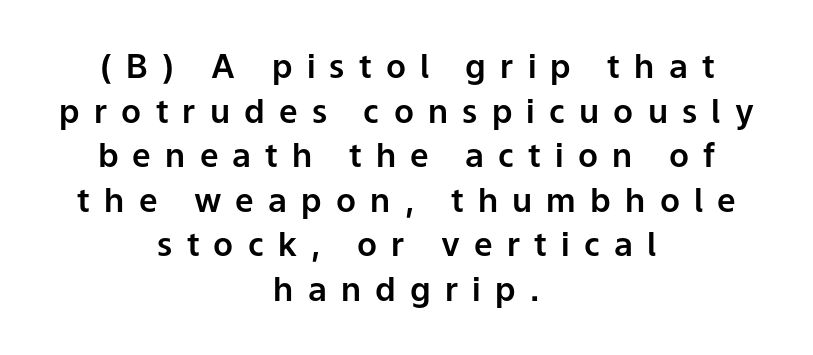
Q: Is the text italic (slanted)? A: No, it is upright.
Q: Is the typeface a serif or a sans-serif typeface? A: Sans-serif.
Q: Is the text underlined? A: No.
Q: How is the paragraph aligned? A: Centered.
Q: Is the spacing between letters normal or unusually wide? A: Unusually wide.
Q: Is the spacing between lines tight, normal or loose? A: Normal.
Q: Width (condensed, normal, or wide)? A: Normal.
Q: Stroke contrast? A: Low.
Q: x-height? A: Medium.
Q: Monospaced? A: No.
